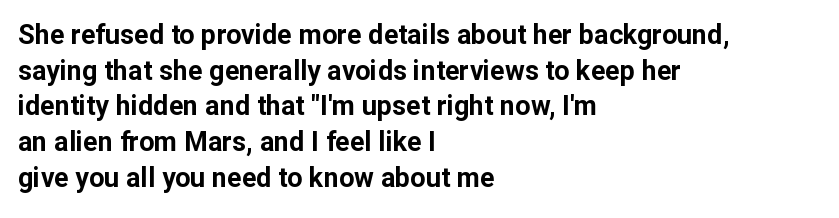
A typesetter would call this leading conventional body-copy spacing. Standard letterfit; no display-style spreading of the glyphs. The axis of the letterforms is exactly vertical. Typeset ragged right — the left edge is the straight one. Clear beneath every line of the passage. Each glyph is drawn with heavy, bold strokes.
